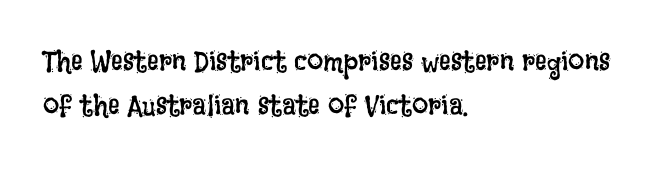
{"italic": "no", "bold": "no", "weight": "regular", "width": "condensed", "stroke_contrast": "low", "x_height": "large", "monospaced": "no", "underline": "no", "align": "left", "line_spacing": "normal", "line_spacing_ratio": 1.53, "letter_spacing": "normal", "letter_spacing_em": 0.0, "glyph_px": 29}
